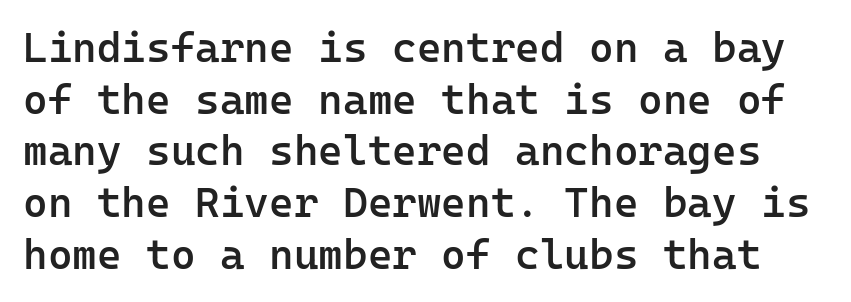
Q: Is the text bold? A: Semi-bold.
Q: Is the text italic (slanted)? A: No, it is upright.
Q: Is the typeface a serif or a sans-serif typeface? A: Sans-serif.
Q: Is the text underlined? A: No.
Q: Is the spacing between letters normal or unusually wide? A: Normal.
Q: Width (condensed, normal, or wide)? A: Normal.
Q: Stroke contrast? A: Low.
Q: x-height? A: Medium.
Q: Monospaced? A: Yes.
